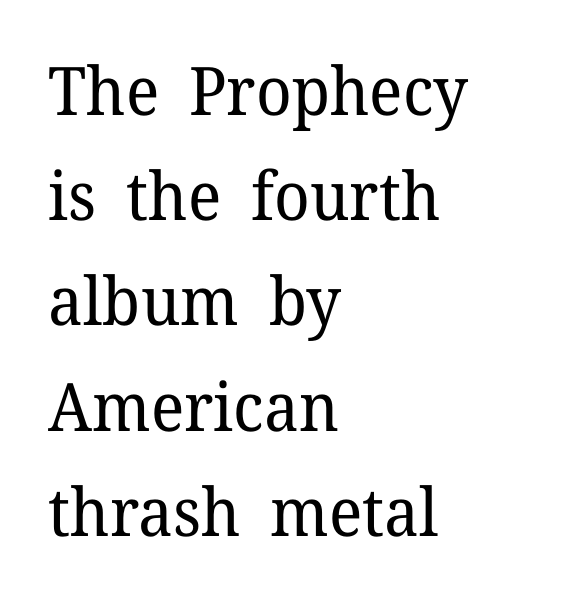
The image shows 67 px regular-weight serif type, upright; set left-aligned, normal line spacing (1.57x), normal letter spacing, not underlined; low stroke contrast and a medium x-height.
